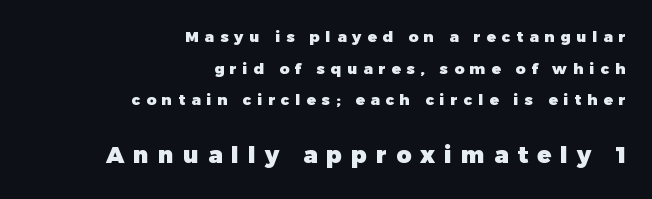
{"italic": "no", "bold": "yes", "underline": "no", "align": "right", "line_spacing": "loose", "line_spacing_ratio": 2.11, "letter_spacing": "wide", "letter_spacing_em": 0.4, "larger_block": "second", "size_ratio": 1.53, "glyph_px": 23}
